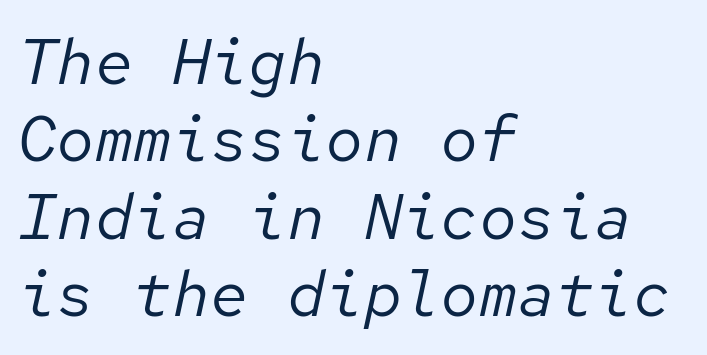
Q: Is the text bold? A: No.
Q: Is the text italic (slanted)? A: Yes, it leans right by about 12 degrees.
Q: Is the text underlined? A: No.
Q: How is the paragraph aligned? A: Left-aligned.
Q: Is the spacing between letters normal or unusually wide? A: Normal.
Q: Width (condensed, normal, or wide)? A: Normal.
Q: Stroke contrast? A: Low.
Q: x-height? A: Medium.
Q: Monospaced? A: Yes.
